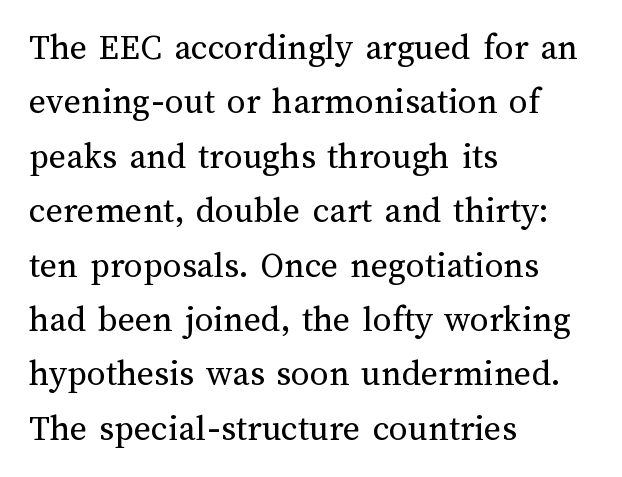
{"italic": "no", "bold": "no", "weight": "regular", "width": "normal", "stroke_contrast": "medium", "x_height": "medium", "monospaced": "no", "underline": "no", "align": "left", "line_spacing": "normal", "line_spacing_ratio": 1.47, "letter_spacing": "normal", "letter_spacing_em": 0.0, "glyph_px": 37}
